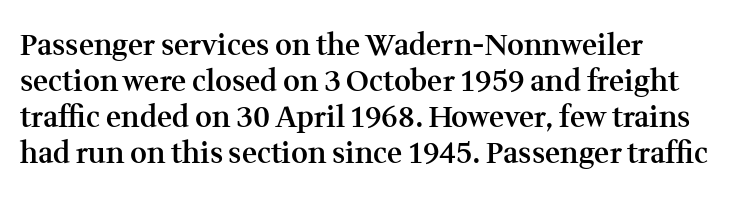
{"serif": "yes", "italic": "no", "bold": "semi", "weight": "semibold", "width": "normal", "stroke_contrast": "medium", "x_height": "medium", "monospaced": "no", "underline": "no", "align": "left", "line_spacing_ratio": 1.24, "letter_spacing": "normal", "letter_spacing_em": 0.0, "glyph_px": 29}
